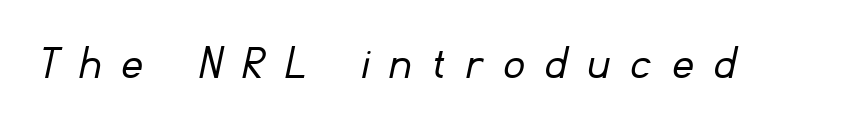
Is this a heavy cut? Hardly; it is regular or lighter. Check the space under the baseline: it is left empty. The letters advance in unequal steps, a hallmark of proportional type. Characters follow at a spacing far wider than the type designer built in. The rendering shows plain stroke endings on the letterforms — a sans-serif design.
